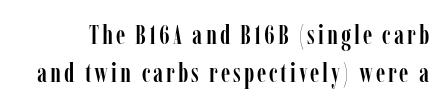
Q: Is the text italic (slanted)? A: No, it is upright.
Q: Is the text underlined? A: No.
Q: Is the spacing between lines tight, normal or loose? A: Normal.
